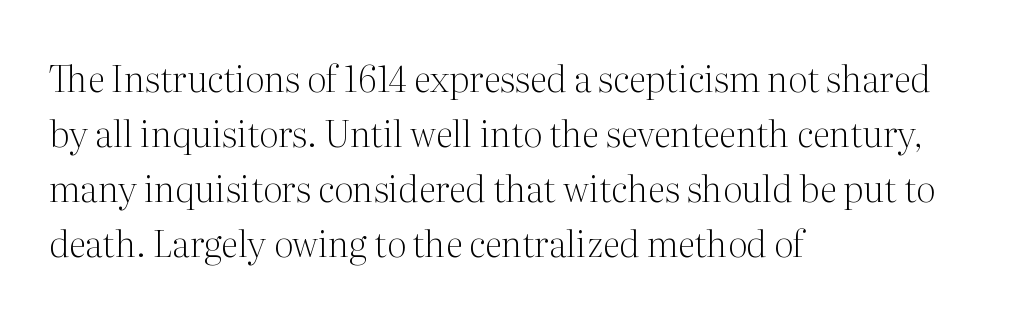
Q: Is the text bold? A: No.
Q: Is the text italic (slanted)? A: No, it is upright.
Q: Is the typeface a serif or a sans-serif typeface? A: Serif.
Q: Is the text underlined? A: No.
Q: How is the paragraph aligned? A: Left-aligned.
Q: Is the spacing between letters normal or unusually wide? A: Normal.
Q: Is the spacing between lines tight, normal or loose? A: Normal.
Q: Width (condensed, normal, or wide)? A: Normal.
Q: Stroke contrast? A: Medium.
Q: x-height? A: Medium.
Q: Monospaced? A: No.
